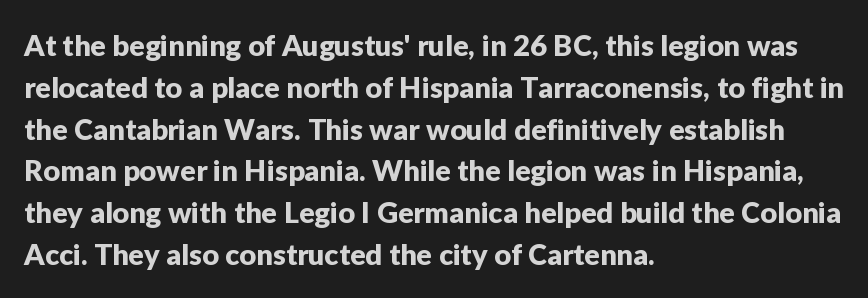
Bare-footed words on every line. You can tell from the bare stems that sans-serif type was used. The type sits square on the baseline with zero lean. You could not count columns in this text — the font is proportionally spaced.
